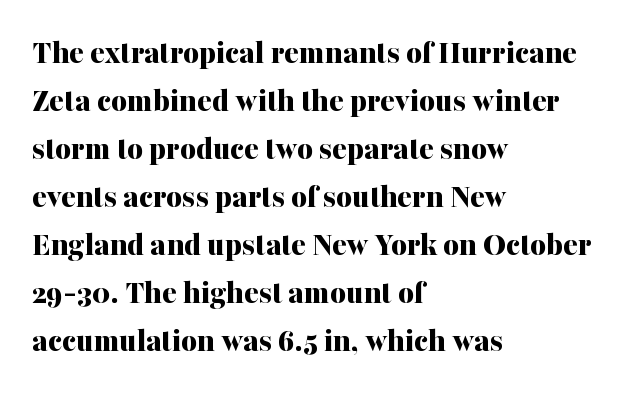
Rule under the text: the space is simply empty. Heft: maximum for text — a bold. Serifs: yes, visible at the terminals of the letterforms. The line-height multiplier appears to be the usual default. Observe the ordinary spacing: letters are neighbours, not strangers. Do the characters align in a grid? No, the font is proportional.
